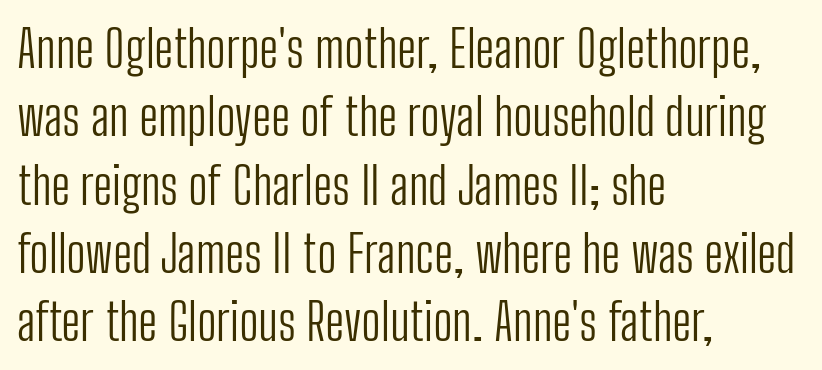
{"serif": "no", "italic": "no", "bold": "no", "weight": "light", "width": "condensed", "stroke_contrast": "low", "x_height": "medium", "monospaced": "no", "underline": "no", "align": "left", "line_spacing": "normal", "line_spacing_ratio": 1.34, "letter_spacing": "normal", "letter_spacing_em": 0.0, "glyph_px": 51}
